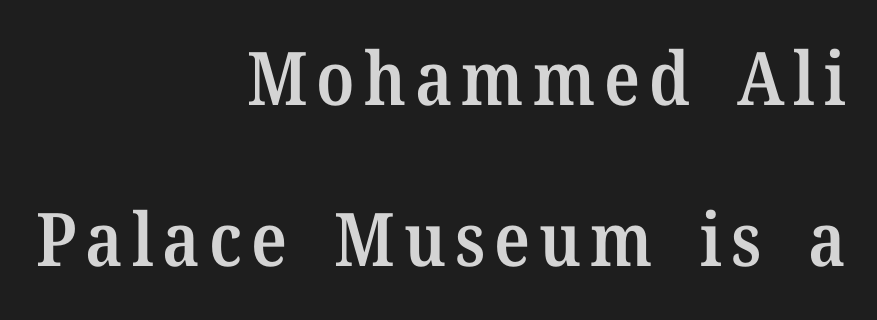
The letters advance in unequal steps, a hallmark of proportional type. Honestly, there is no underline to notice here at all. The typography opts for an upright posture over an oblique one. Look at the bottom of the vertical strokes: they flare into serifs here. Leading: increased. Does the copy run flush right? Yes — the right margin is perfectly even.
